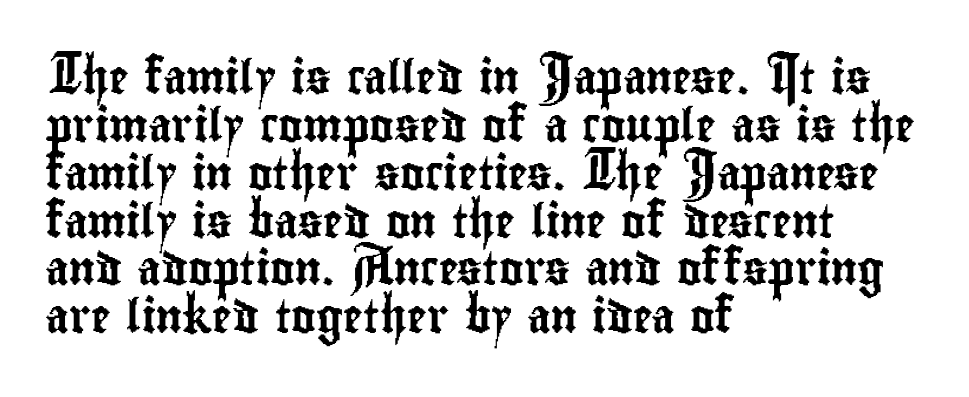
The image shows 33 px condensed sans-serif type, upright; set left-aligned, normal line spacing (1.45x), normal letter spacing, not underlined; low stroke contrast and a small x-height.
